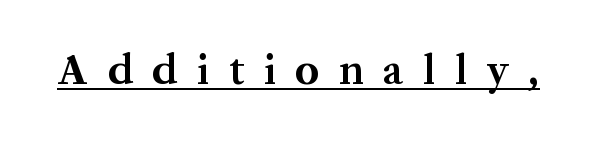
The rendering uses the underline text-decoration. Varying glyph widths throughout — classic text-font behaviour. Look at the bottom of the vertical strokes: they flare into serifs here. Here the glyphs are tracked loosely, breaking word shapes into spaced letters. The strokes are fattened all the way to bold.
